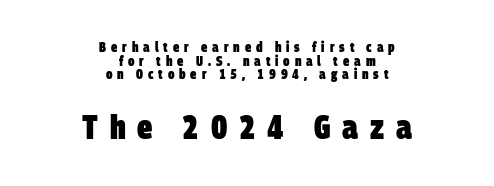
The image shows 34 px heavy, condensed sans-serif type; set centered, tight line spacing (0.98x), unusually wide letter spacing (+0.35 em), not underlined; the second (bottom) block is 2.43x larger; low stroke contrast and a large x-height.
